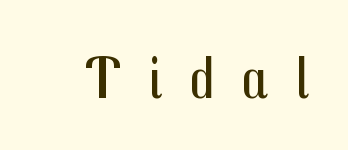
Q: Is the text bold? A: No.
Q: Is the text italic (slanted)? A: No, it is upright.
Q: Is the typeface a serif or a sans-serif typeface? A: Sans-serif.
Q: Is the text underlined? A: No.
Q: Is the spacing between letters normal or unusually wide? A: Unusually wide.
Q: Width (condensed, normal, or wide)? A: Condensed.
Q: Stroke contrast? A: Medium.
Q: x-height? A: Medium.
Q: Monospaced? A: No.
